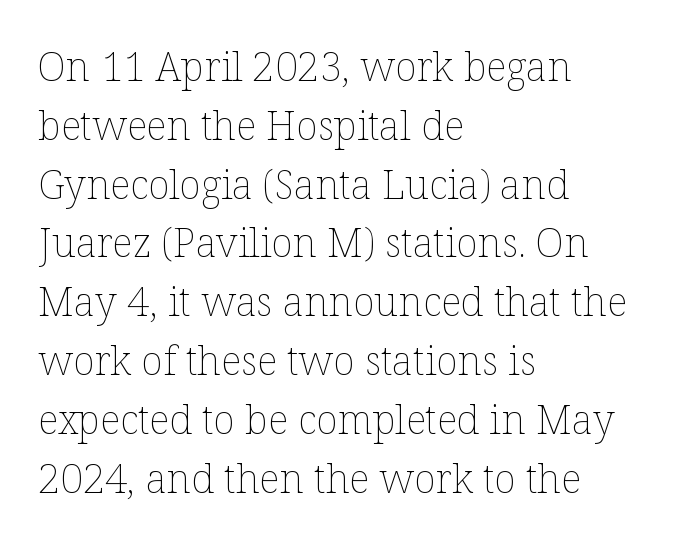
{"italic": "no", "bold": "no", "weight": "thin", "width": "normal", "stroke_contrast": "low", "x_height": "medium", "monospaced": "no", "underline": "no", "align": "left", "line_spacing": "normal", "line_spacing_ratio": 1.47, "letter_spacing": "normal", "letter_spacing_em": 0.0, "glyph_px": 40}
